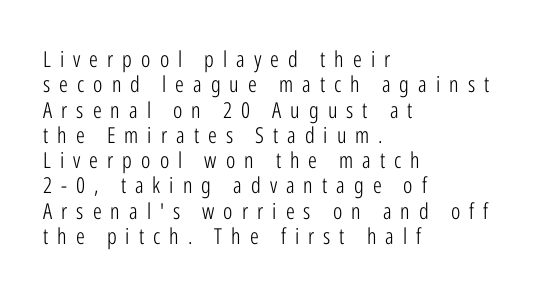
Q: Is the text bold? A: No.
Q: Is the text italic (slanted)? A: No, it is upright.
Q: Is the text underlined? A: No.
Q: How is the paragraph aligned? A: Left-aligned.
Q: Is the spacing between letters normal or unusually wide? A: Unusually wide.
Q: Is the spacing between lines tight, normal or loose? A: Tight.
